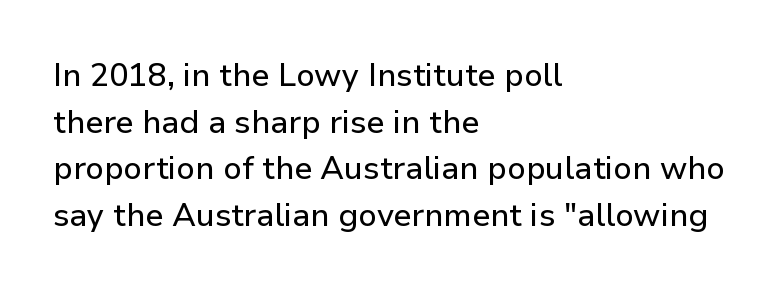
{"serif": "no", "italic": "no", "width": "normal", "stroke_contrast": "low", "x_height": "medium", "monospaced": "no", "underline": "no", "align": "left", "line_spacing": "normal", "line_spacing_ratio": 1.46, "letter_spacing": "normal", "letter_spacing_em": 0.0, "glyph_px": 32}
